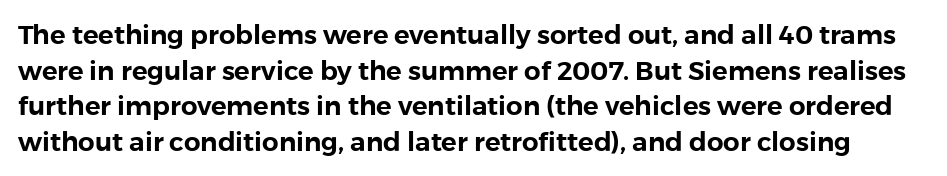
Q: Is the text italic (slanted)? A: No, it is upright.
Q: Is the text underlined? A: No.
Q: Is the spacing between letters normal or unusually wide? A: Normal.
Q: Is the spacing between lines tight, normal or loose? A: Normal.
